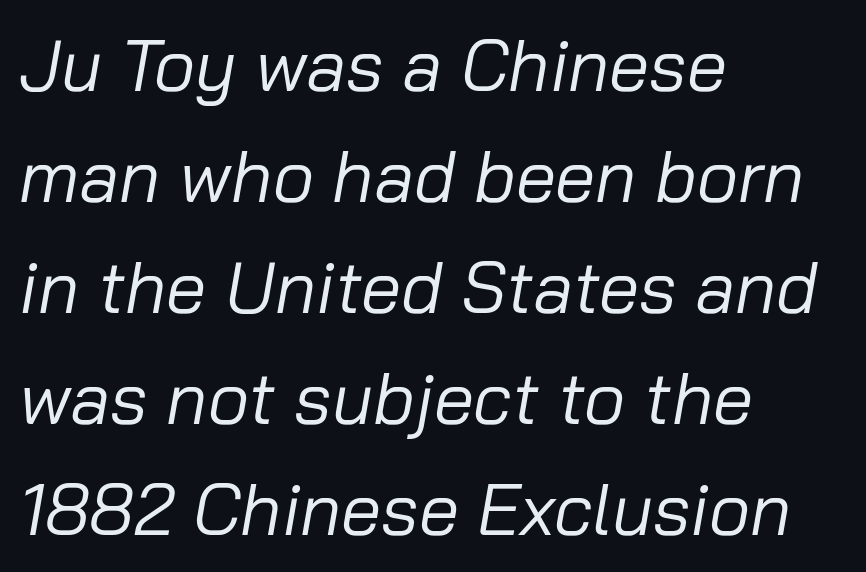
The image shows 72 px regular-weight type, italic (leaning right); set left-aligned, normal line spacing (1.54x), normal letter spacing, not underlined; low stroke contrast and a medium x-height.
